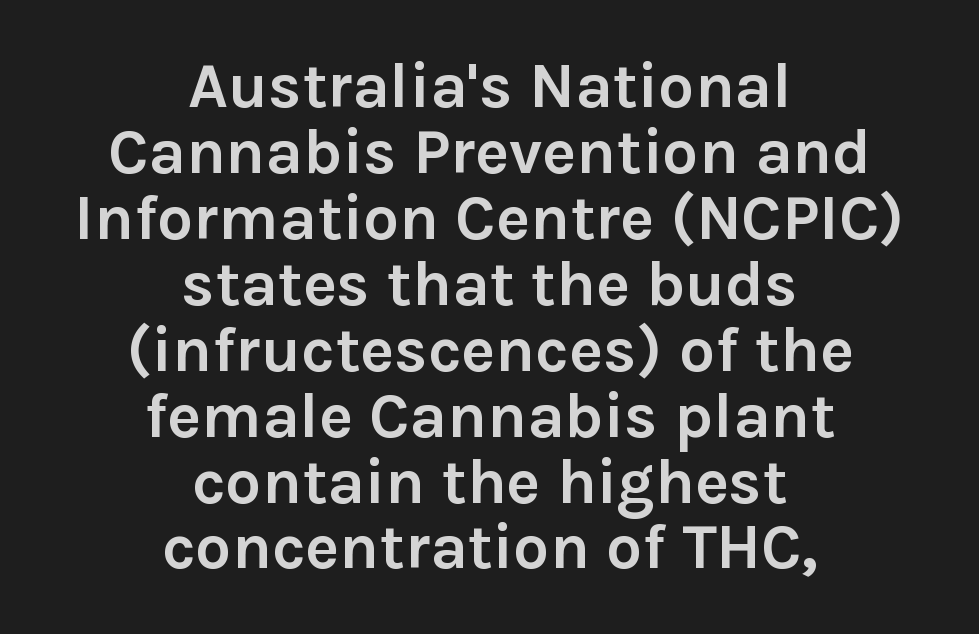
{"serif": "no", "italic": "no", "bold": "yes", "weight": "semibold", "width": "normal", "stroke_contrast": "low", "x_height": "medium", "monospaced": "no", "underline": "no", "align": "center", "line_spacing": "tight", "line_spacing_ratio": 1.03, "letter_spacing": "normal", "letter_spacing_em": 0.0, "glyph_px": 64}
